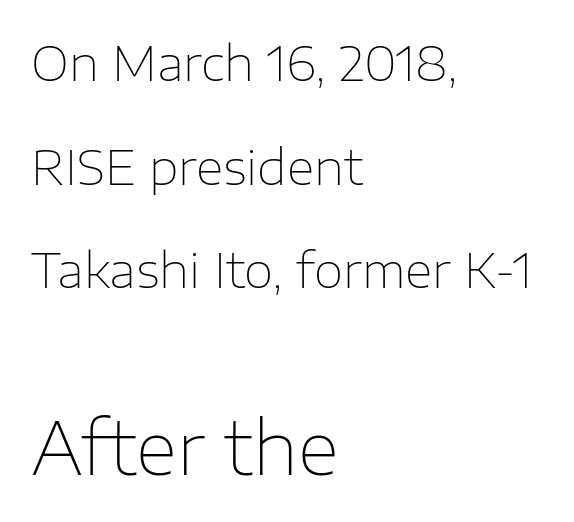
The image shows 72 px thin sans-serif type, upright; set left-aligned, loose line spacing (2.16x), normal letter spacing, not underlined; the second (bottom) block is 1.5x larger; low stroke contrast and a medium x-height.
